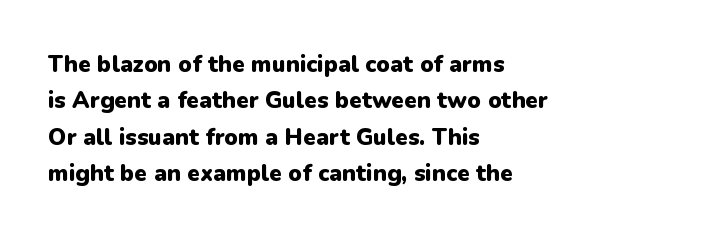
The text block is weighted toward the left margin, trailing off unevenly rightward. These lines carry a lot of weight — the face is fully bold. The letters stand upright; this is a roman face. Each row of text sits above clean, open space. This rendering leaves character spacing at its baseline value.
